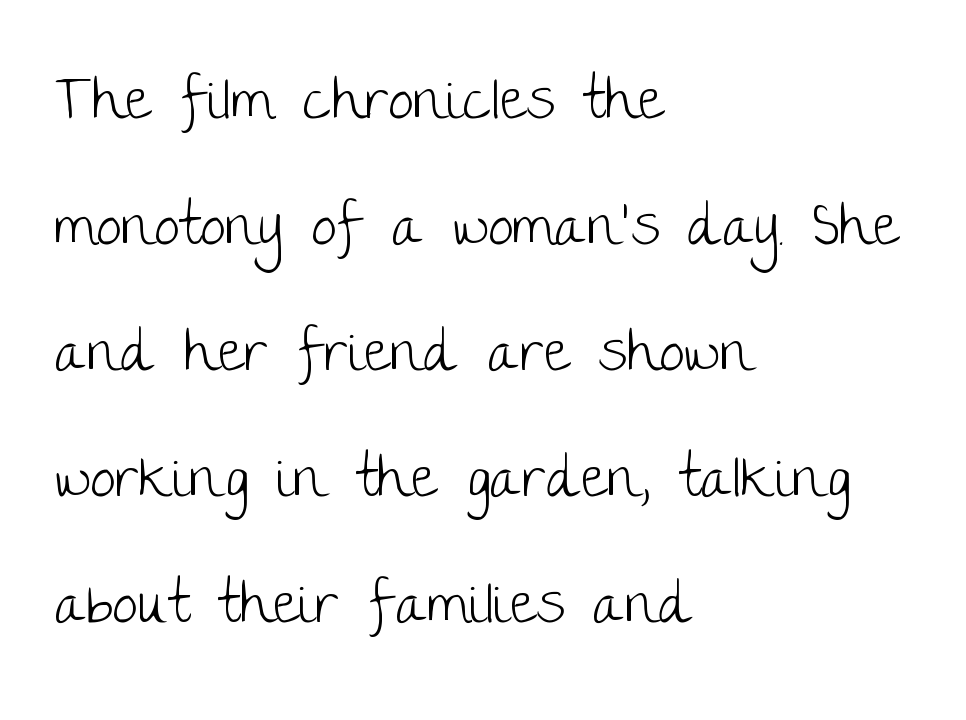
Q: Is the text bold? A: No.
Q: Is the text italic (slanted)? A: No, it is upright.
Q: Is the typeface a serif or a sans-serif typeface? A: Sans-serif.
Q: Is the text underlined? A: No.
Q: How is the paragraph aligned? A: Left-aligned.
Q: Is the spacing between letters normal or unusually wide? A: Normal.
Q: Is the spacing between lines tight, normal or loose? A: Loose.
Q: Width (condensed, normal, or wide)? A: Normal.
Q: Stroke contrast? A: Low.
Q: x-height? A: Large.
Q: Monospaced? A: No.
